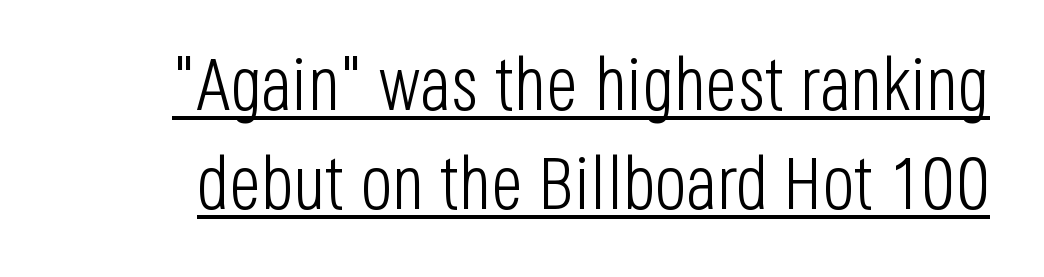
Q: Is the text bold? A: No.
Q: Is the text italic (slanted)? A: No, it is upright.
Q: Is the typeface a serif or a sans-serif typeface? A: Sans-serif.
Q: Is the text underlined? A: Yes.
Q: Is the spacing between letters normal or unusually wide? A: Normal.
Q: Is the spacing between lines tight, normal or loose? A: Normal.
Q: Width (condensed, normal, or wide)? A: Condensed.
Q: Stroke contrast? A: Low.
Q: x-height? A: Large.
Q: Monospaced? A: No.
